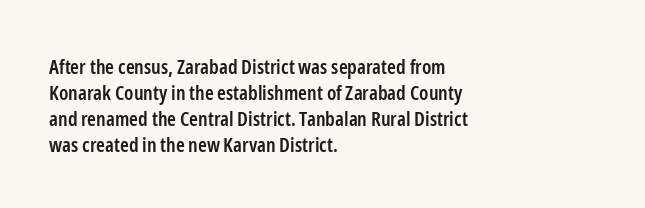
{"italic": "no", "bold": "semi", "underline": "no", "align": "left", "line_spacing": "normal", "line_spacing_ratio": 1.3, "letter_spacing": "normal", "letter_spacing_em": 0.0, "glyph_px": 20}
